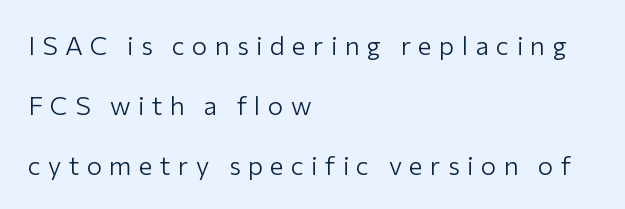
Q: Is the text bold? A: No.
Q: Is the text italic (slanted)? A: No, it is upright.
Q: Is the text underlined? A: No.
Q: How is the paragraph aligned? A: Left-aligned.
Q: Is the spacing between letters normal or unusually wide? A: Unusually wide.
Q: Is the spacing between lines tight, normal or loose? A: Loose.
